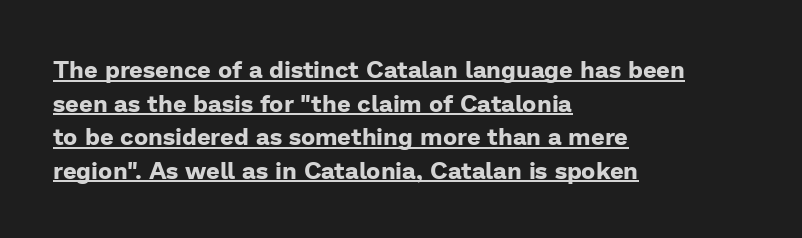
The image shows 24 px bold type, upright; set left-aligned, normal line spacing (1.4x), normal letter spacing, underlined.
